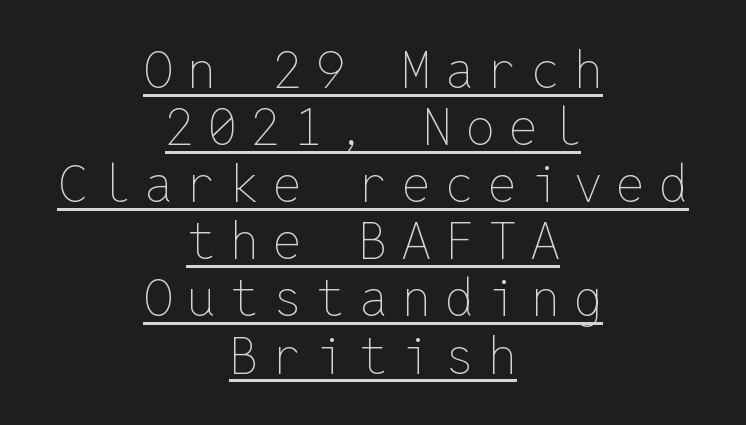
Compared with a flush-left layout, this one balances lines on the center instead. It's the straight-up-and-down kind of type. Bold? No — there's no thickening of the strokes. The passage shown has open, widely tracked lettering throughout.
